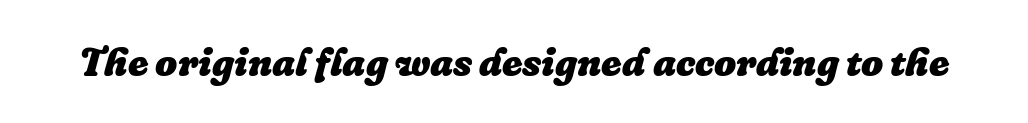
{"italic": "yes", "lean": "right", "slant_degrees": 16, "bold": "yes", "weight": "heavy", "width": "normal", "stroke_contrast": "low", "x_height": "medium", "monospaced": "no", "underline": "no", "letter_spacing": "normal", "letter_spacing_em": 0.0, "glyph_px": 39}
